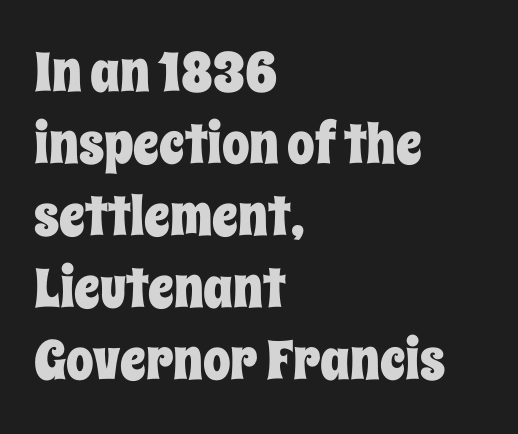
The passage is arranged the way most books set body copy — flush left. Students, observe: this is what conventionally led text looks like. Only glyphs here, with clear space below each row. The type sits square on the baseline with zero lean.
